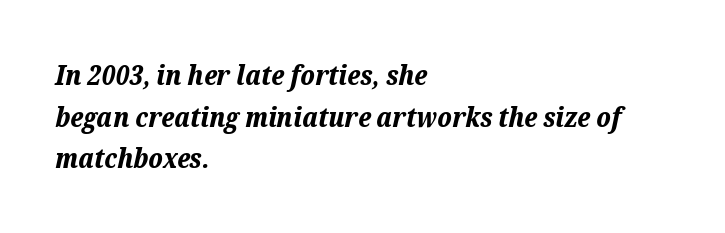
Q: Is the text bold? A: Yes.
Q: Is the text italic (slanted)? A: Yes, it leans right by about 12 degrees.
Q: Is the text underlined? A: No.
Q: How is the paragraph aligned? A: Left-aligned.
Q: Is the spacing between letters normal or unusually wide? A: Normal.
Q: Is the spacing between lines tight, normal or loose? A: Normal.
Q: Width (condensed, normal, or wide)? A: Normal.
Q: Stroke contrast? A: Low.
Q: x-height? A: Medium.
Q: Monospaced? A: No.
